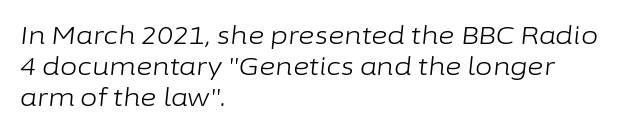
The image shows 25 px text type, italic (leaning right); set left-aligned, line spacing 1.24x, normal letter spacing, not underlined.
